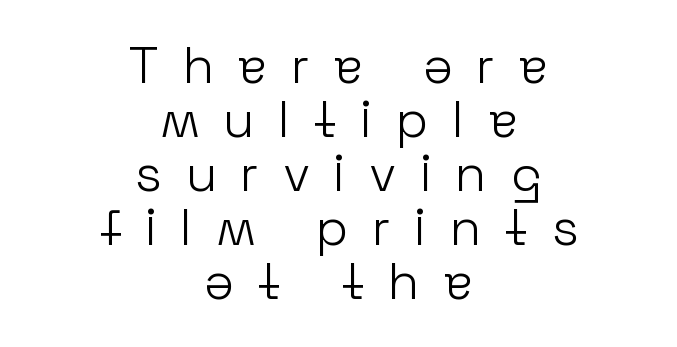
{"serif": "no", "italic": "no", "bold": "no", "weight": "light", "width": "normal", "stroke_contrast": "low", "x_height": "medium", "monospaced": "no", "underline": "no", "align": "center", "line_spacing": "tight", "line_spacing_ratio": 1.06, "letter_spacing": "wide", "letter_spacing_em": 0.46, "glyph_px": 51}
